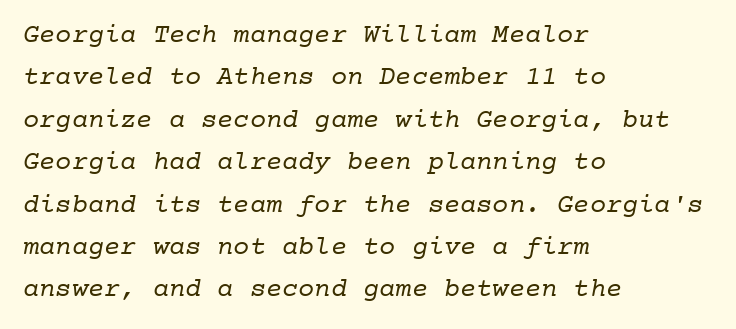
Q: Is the text bold? A: No.
Q: Is the text underlined? A: No.
Q: How is the paragraph aligned? A: Left-aligned.
Q: Is the spacing between letters normal or unusually wide? A: Normal.
Q: Is the spacing between lines tight, normal or loose? A: Normal.
